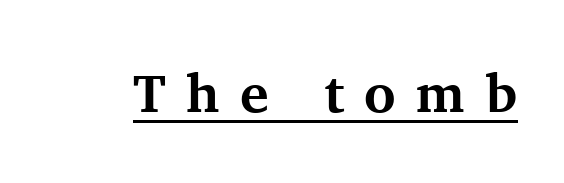
{"serif": "yes", "italic": "no", "bold": "yes", "weight": "bold", "width": "normal", "stroke_contrast": "medium", "x_height": "medium", "monospaced": "no", "underline": "yes", "letter_spacing": "wide", "letter_spacing_em": 0.37, "glyph_px": 54}
